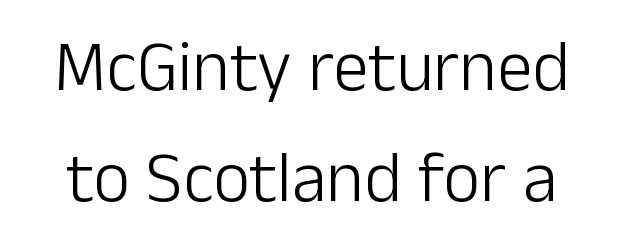
The image shows 71 px light sans-serif type, upright; set normal line spacing (1.56x), normal letter spacing, not underlined; low stroke contrast and a medium x-height.
